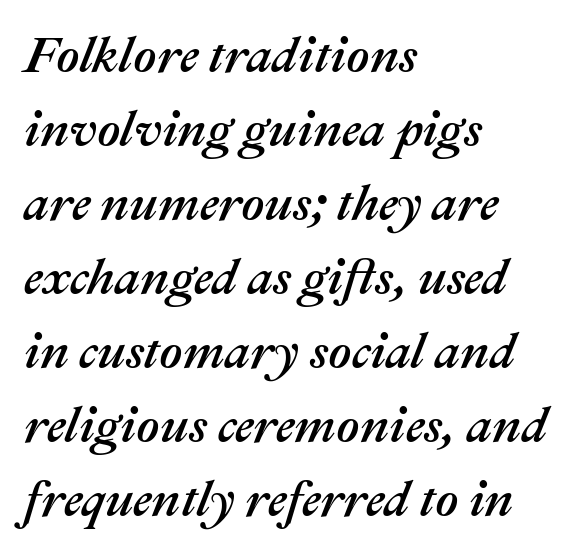
This is oblique type, the kind used for emphasis or titles. The tracking reads as untouched default to a designer's eye. Glance below the letters and you will spot only blank space. This sample is left-justified, so line endings fall wherever the words run out.
